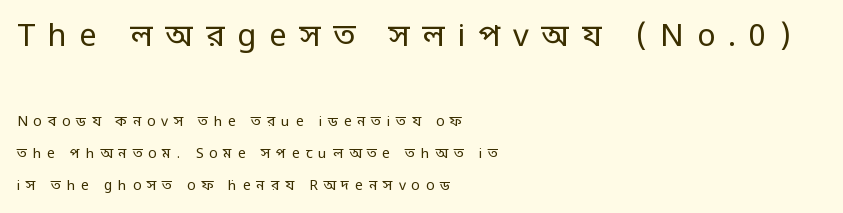
A typesetter would call this proportional, since set widths differ per character. This rendering uses left alignment, leaving the right contour irregular. Letters have the restrained weight of plain body copy at most. The type is letterspaced generously, with wide tracking. Block one is the big one; block two sits smaller underneath.
